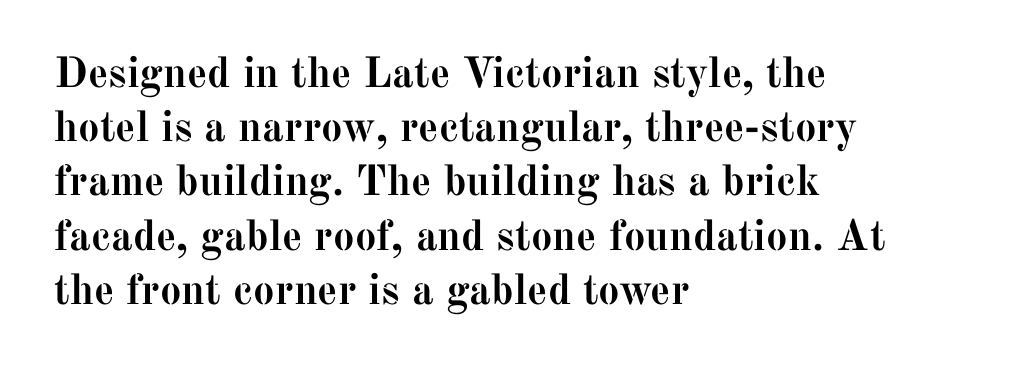
Lines of text with bare space underneath. Baseline-to-baseline distance is the conventional proportion of letter height. Varying glyph widths throughout — classic text-font behaviour. A typesetter would mark this as roman, not italic. The type is set solid horizontally, with unmodified tracking. Type style note: has serifs.
